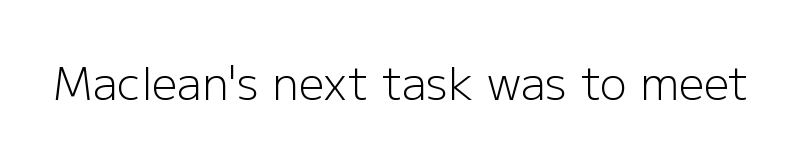
{"serif": "no", "italic": "no", "bold": "no", "weight": "light", "width": "normal", "stroke_contrast": "low", "x_height": "medium", "monospaced": "no", "underline": "no", "letter_spacing": "normal", "letter_spacing_em": 0.0, "glyph_px": 45}
